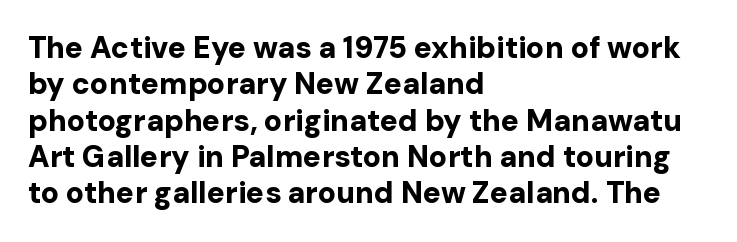
Q: Is the text bold? A: Yes.
Q: Is the text italic (slanted)? A: No, it is upright.
Q: Is the typeface a serif or a sans-serif typeface? A: Sans-serif.
Q: Is the text underlined? A: No.
Q: How is the paragraph aligned? A: Left-aligned.
Q: Is the spacing between letters normal or unusually wide? A: Normal.
Q: Width (condensed, normal, or wide)? A: Normal.
Q: Stroke contrast? A: Low.
Q: x-height? A: Medium.
Q: Monospaced? A: No.
